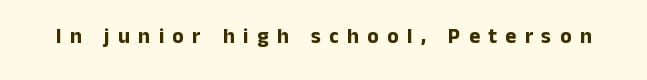
Q: Is the text bold? A: Yes.
Q: Is the text italic (slanted)? A: No, it is upright.
Q: Is the text underlined? A: No.
Q: Is the spacing between letters normal or unusually wide? A: Unusually wide.
